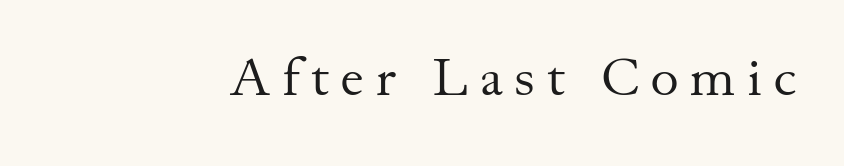
The image shows 54 px regular-weight serif type, upright; set unusually wide letter spacing (+0.21 em), not underlined; medium stroke contrast and a small x-height.
